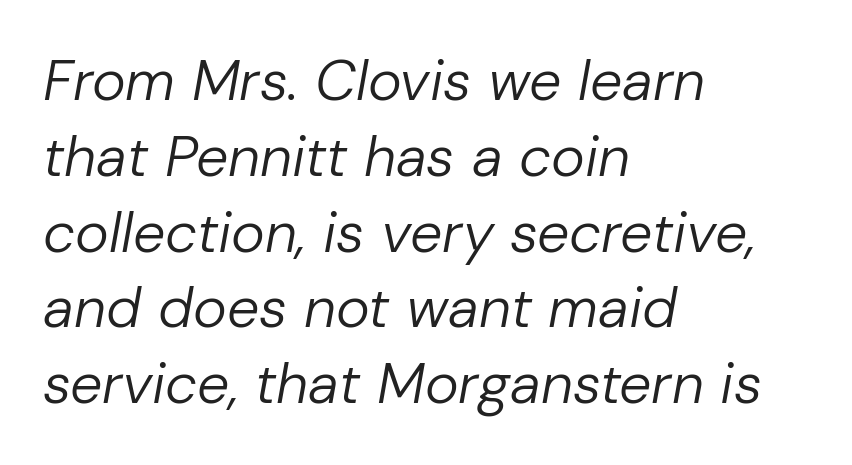
The image shows 57 px regular-weight type, italic (leaning right); set left-aligned, normal line spacing (1.33x), normal letter spacing, not underlined; low stroke contrast and a medium x-height.
